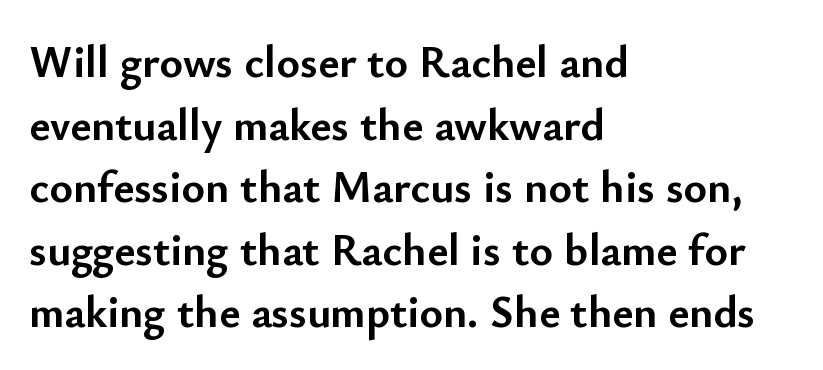
The image shows 45 px semibold sans-serif type, upright; set left-aligned, normal line spacing (1.39x), normal letter spacing, not underlined; low stroke contrast and a small x-height.
